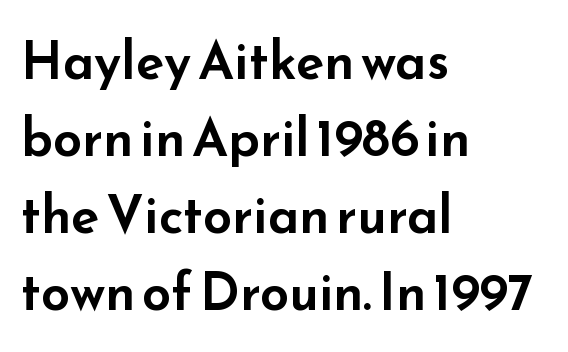
Q: Is the text italic (slanted)? A: No, it is upright.
Q: Is the typeface a serif or a sans-serif typeface? A: Sans-serif.
Q: Is the text underlined? A: No.
Q: How is the paragraph aligned? A: Left-aligned.
Q: Is the spacing between letters normal or unusually wide? A: Normal.
Q: Is the spacing between lines tight, normal or loose? A: Normal.
Q: Width (condensed, normal, or wide)? A: Wide.
Q: Stroke contrast? A: Low.
Q: x-height? A: Small.
Q: Monospaced? A: No.
